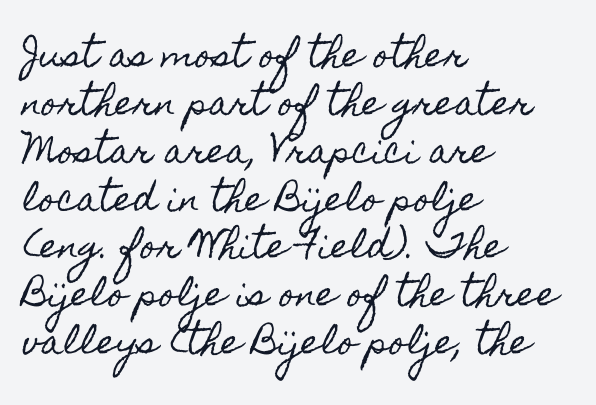
The paragraph shown leans on its left margin. Is this a fixed-width face? No — the glyphs have proportional, varying widths. Baseline-to-baseline distance is the conventional proportion of letter height. The specimen omits any rule beneath the text block's lines. Between one letter and the next there's only the usual sliver of space.
